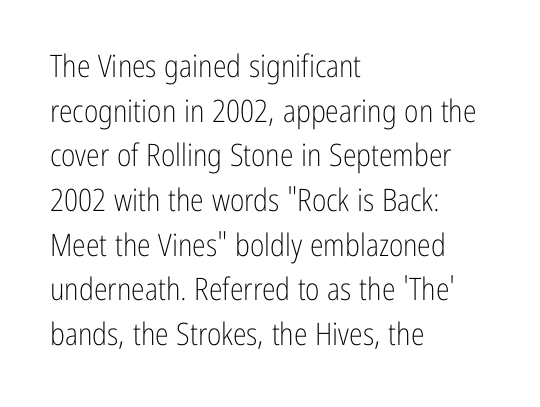
Q: Is the text bold? A: No.
Q: Is the text italic (slanted)? A: No, it is upright.
Q: Is the typeface a serif or a sans-serif typeface? A: Sans-serif.
Q: Is the text underlined? A: No.
Q: How is the paragraph aligned? A: Left-aligned.
Q: Is the spacing between letters normal or unusually wide? A: Normal.
Q: Is the spacing between lines tight, normal or loose? A: Normal.
Q: Width (condensed, normal, or wide)? A: Condensed.
Q: Stroke contrast? A: Low.
Q: x-height? A: Medium.
Q: Monospaced? A: No.
